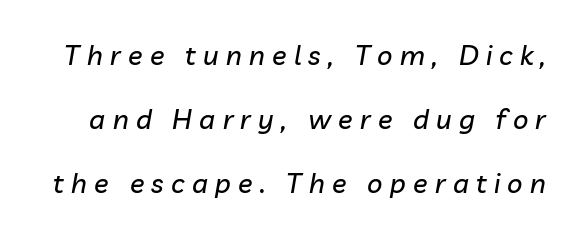
{"italic": "yes", "lean": "right", "slant_degrees": 10, "underline": "no", "line_spacing": "loose", "line_spacing_ratio": 2.37, "letter_spacing": "wide", "letter_spacing_em": 0.27, "glyph_px": 27}
